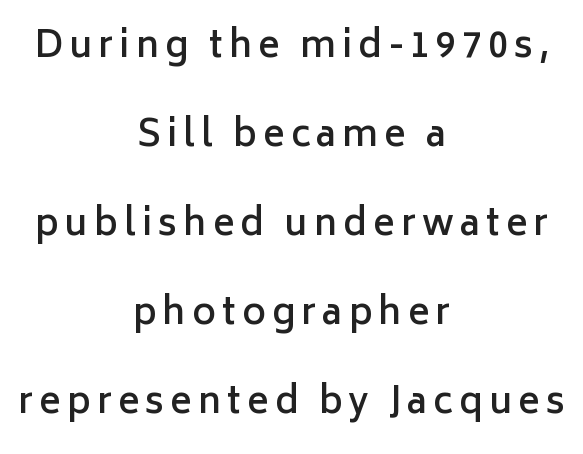
The lettering holds an erect, upright posture throughout. The lines are quadded center. Underline: absent. The font family rendered here belongs to the sans-serif group.
